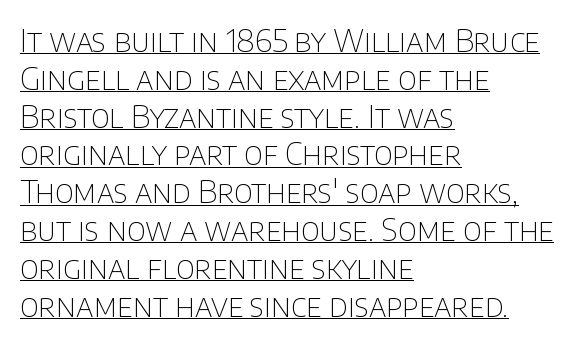
You could not count columns in this text — the font is proportionally spaced. Is there an underline? Yes — a line sits under the letters. Short and long lines alike share a common starting point at left. The passage shown is typeset with a sans-serif family.
